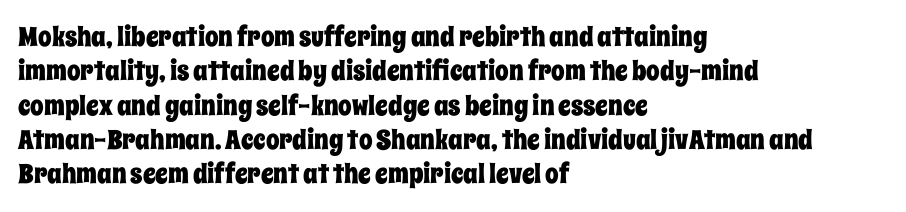
Do the letters lean? They stand straight. Lines of text with bare space underneath. The passage shown stacks its lines at a standard gap. Casual observation: everything's shoved over to the left.
